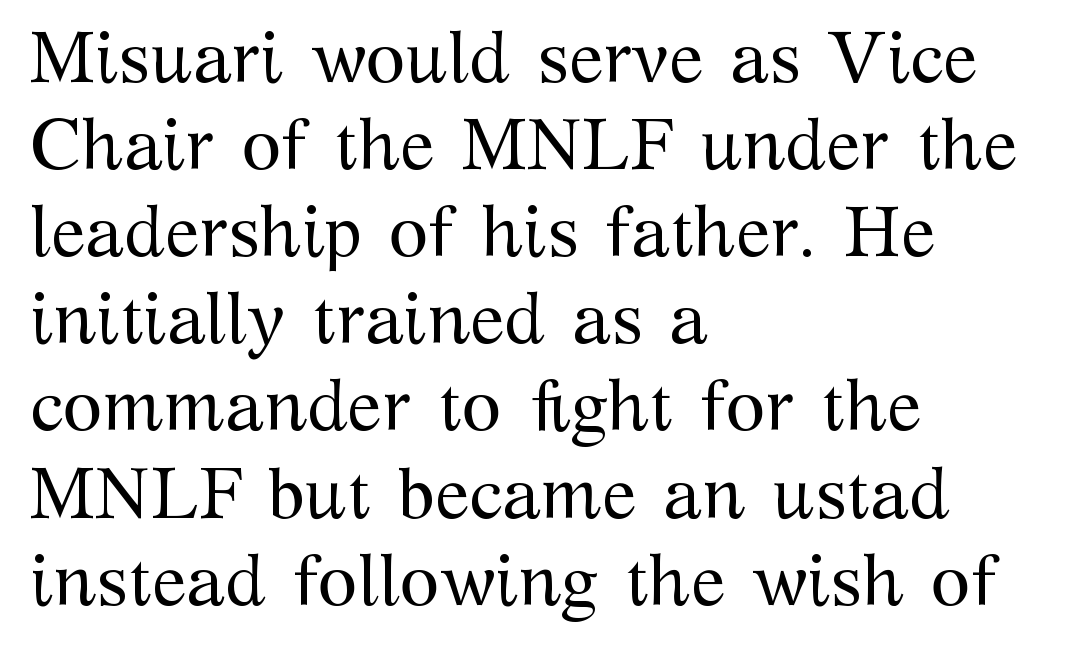
{"serif": "yes", "italic": "no", "bold": "no", "weight": "regular", "width": "normal", "stroke_contrast": "medium", "x_height": "medium", "monospaced": "no", "underline": "no", "align": "left", "line_spacing_ratio": 1.21, "letter_spacing": "normal", "letter_spacing_em": 0.0, "glyph_px": 72}
